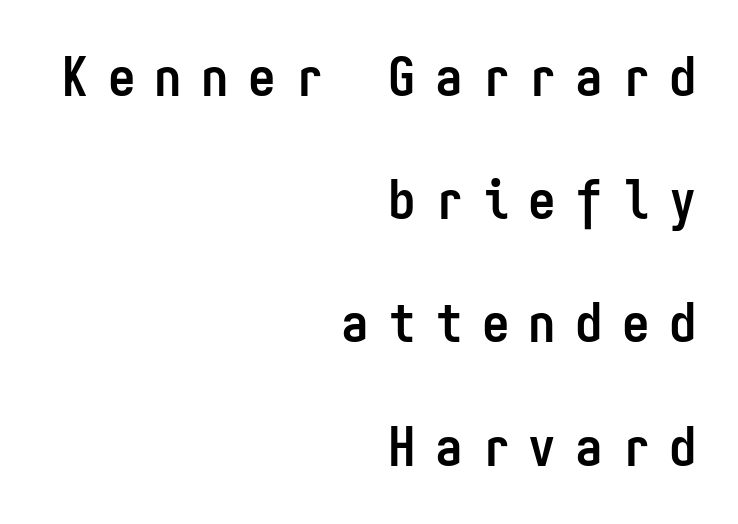
Q: Is the text bold? A: Yes.
Q: Is the text italic (slanted)? A: No, it is upright.
Q: Is the typeface a serif or a sans-serif typeface? A: Sans-serif.
Q: Is the text underlined? A: No.
Q: How is the paragraph aligned? A: Right-aligned.
Q: Is the spacing between letters normal or unusually wide? A: Unusually wide.
Q: Is the spacing between lines tight, normal or loose? A: Loose.
Q: Width (condensed, normal, or wide)? A: Condensed.
Q: Stroke contrast? A: Low.
Q: x-height? A: Medium.
Q: Monospaced? A: Yes.
